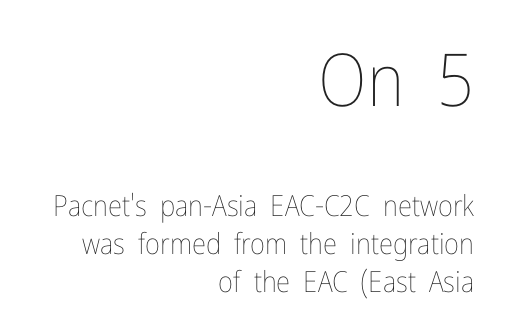
Whoever set this chose a conventional vertical rhythm. A clean baseline with only descenders dipping below it. The letters stand upright; this is a roman face. Students, note that the glyphs here touch the page at normal intervals. The paragraph shown leans on its right margin. The face used here is proportionally spaced, like ordinary book or web type.
